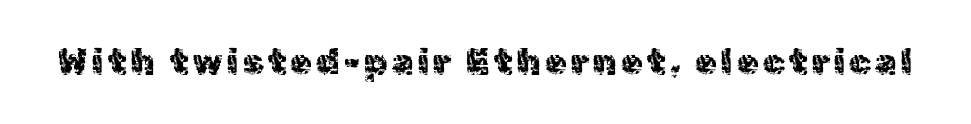
Q: Is the text bold? A: No.
Q: Is the text italic (slanted)? A: No, it is upright.
Q: Is the typeface a serif or a sans-serif typeface? A: Sans-serif.
Q: Is the text underlined? A: No.
Q: Width (condensed, normal, or wide)? A: Normal.
Q: x-height? A: Medium.
Q: Monospaced? A: No.
